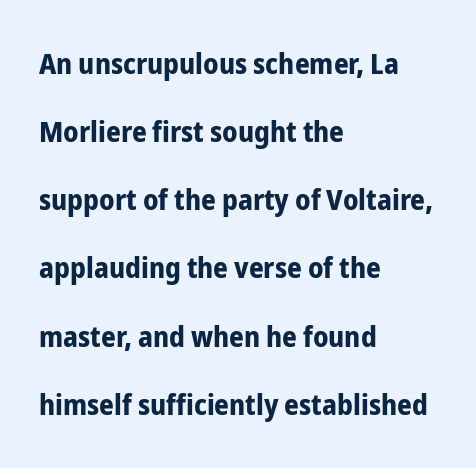
The image shows 29 px bold, condensed sans-serif type, upright; set left-aligned, loose line spacing (2.35x), normal letter spacing, not underlined; low stroke contrast and a medium x-height.
